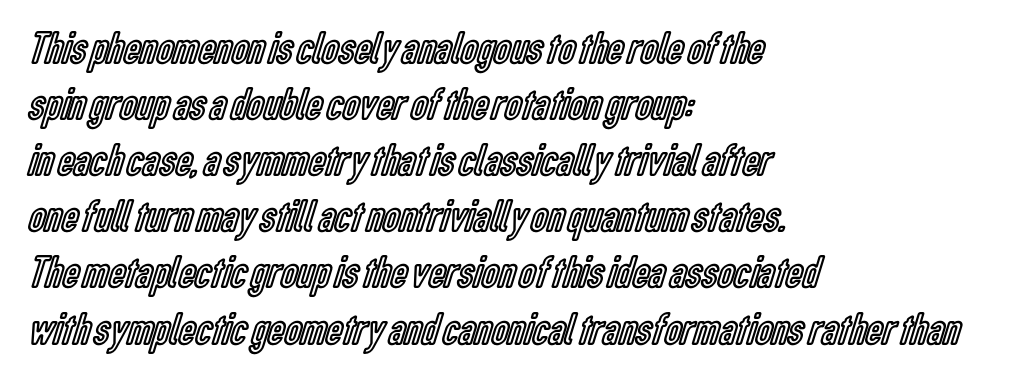
Each row of text sits above clean, open space. Here the designer chose a conventional face with non-uniform glyph widths. Honestly, the letter spacing is just normal — you wouldn't notice it. Layout note: lines flush left.
